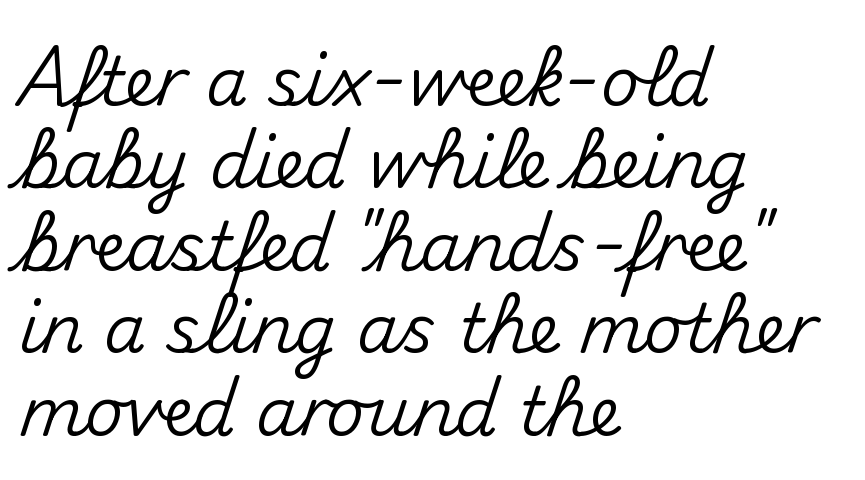
{"serif": "no", "width": "normal", "stroke_contrast": "medium", "x_height": "small", "monospaced": "no", "underline": "no", "align": "left", "line_spacing_ratio": 1.23, "letter_spacing": "normal", "letter_spacing_em": 0.0, "glyph_px": 67}
